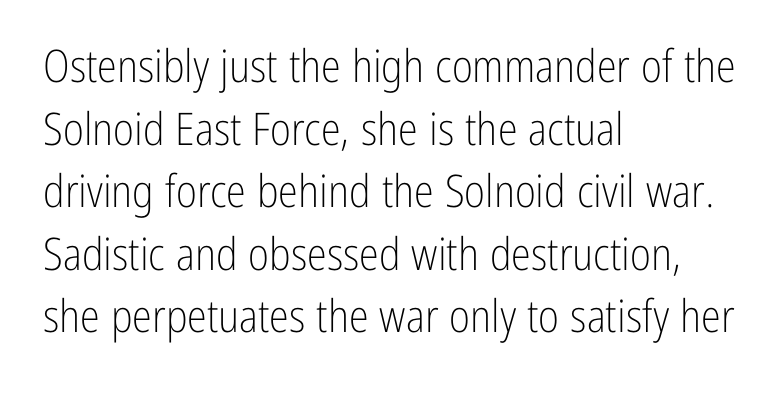
Q: Is the text bold? A: No.
Q: Is the text italic (slanted)? A: No, it is upright.
Q: Is the typeface a serif or a sans-serif typeface? A: Sans-serif.
Q: Is the text underlined? A: No.
Q: How is the paragraph aligned? A: Left-aligned.
Q: Is the spacing between letters normal or unusually wide? A: Normal.
Q: Is the spacing between lines tight, normal or loose? A: Normal.
Q: Width (condensed, normal, or wide)? A: Condensed.
Q: Stroke contrast? A: Low.
Q: x-height? A: Medium.
Q: Monospaced? A: No.
